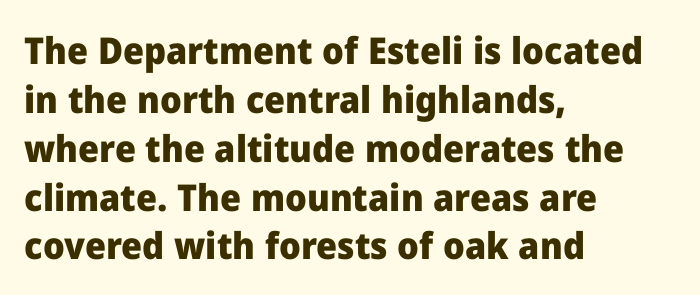
{"serif": "no", "italic": "no", "bold": "yes", "weight": "heavy", "width": "normal", "stroke_contrast": "low", "x_height": "medium", "monospaced": "no", "underline": "no", "align": "left", "line_spacing": "normal", "line_spacing_ratio": 1.32, "letter_spacing": "normal", "letter_spacing_em": 0.0, "glyph_px": 37}
